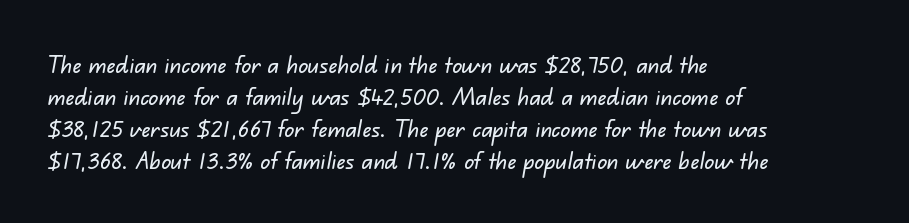
The image shows 24 px text type; set left-aligned, normal line spacing (1.33x), normal letter spacing, not underlined.
